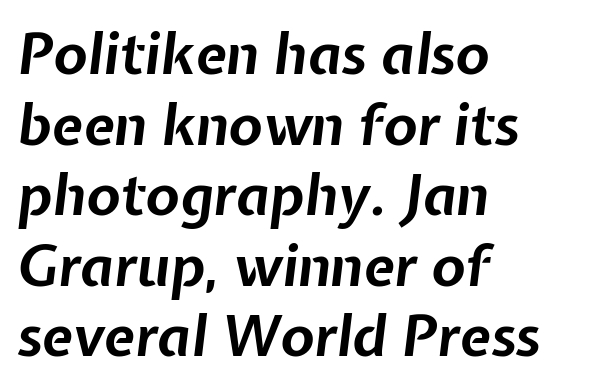
If you measured baseline to baseline, you'd find a middling distance. A typesetter would mark this as italic. The rendering uses natural spacing where letterforms have individual widths. These lines are set flush left with a ragged right edge.
